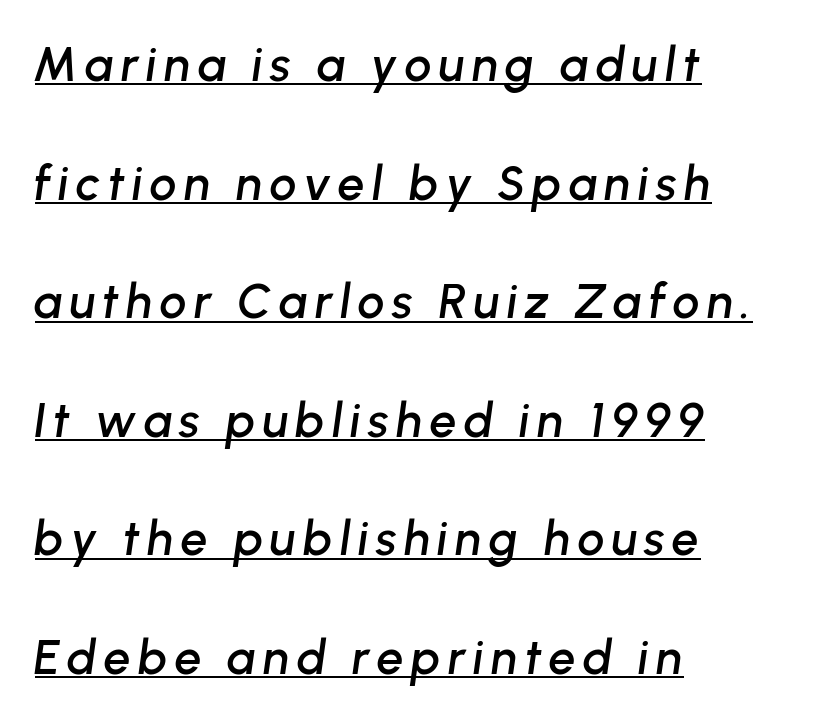
The image shows 48 px text type, italic (leaning right); set left-aligned, loose line spacing (2.47x), underlined; low stroke contrast and a medium x-height.
